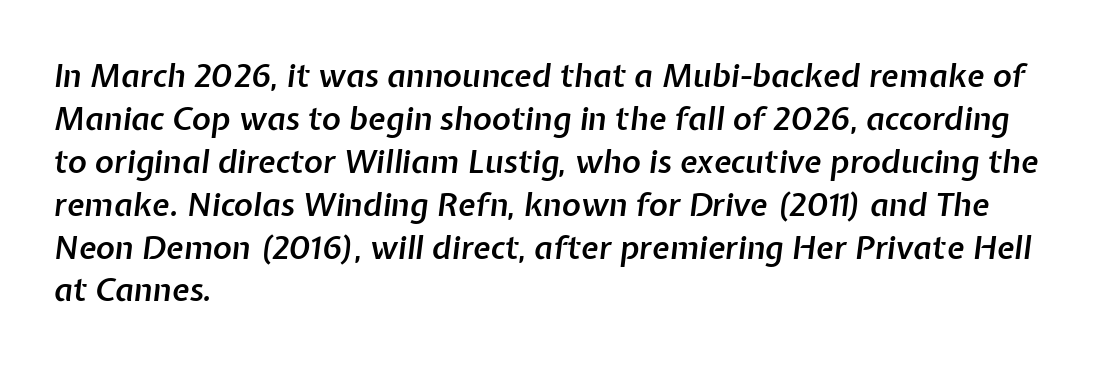
The image shows 32 px semibold type, italic (leaning right); set left-aligned, normal line spacing (1.34x), normal letter spacing, not underlined; low stroke contrast and a medium x-height.
